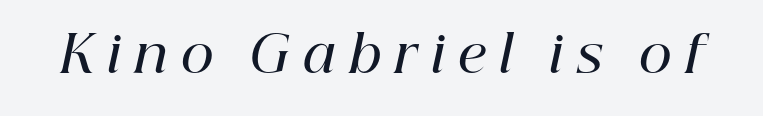
The image shows 51 px semibold serif type, italic (leaning right); set unusually wide letter spacing (+0.26 em), not underlined; high stroke contrast and a medium x-height.
